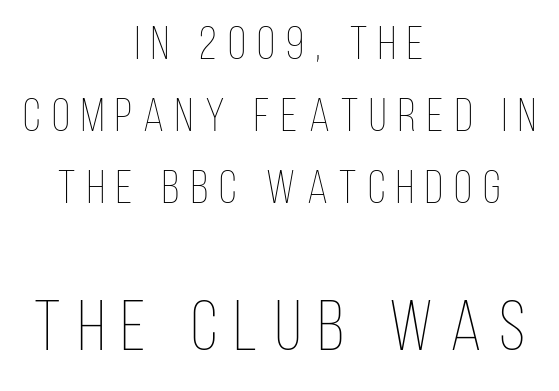
{"italic": "no", "bold": "no", "weight": "thin", "width": "condensed", "stroke_contrast": "low", "x_height": "large", "monospaced": "no", "underline": "no", "align": "center", "line_spacing": "normal", "line_spacing_ratio": 1.53, "letter_spacing": "wide", "letter_spacing_em": 0.24, "larger_block": "second", "size_ratio": 1.51, "glyph_px": 71}
